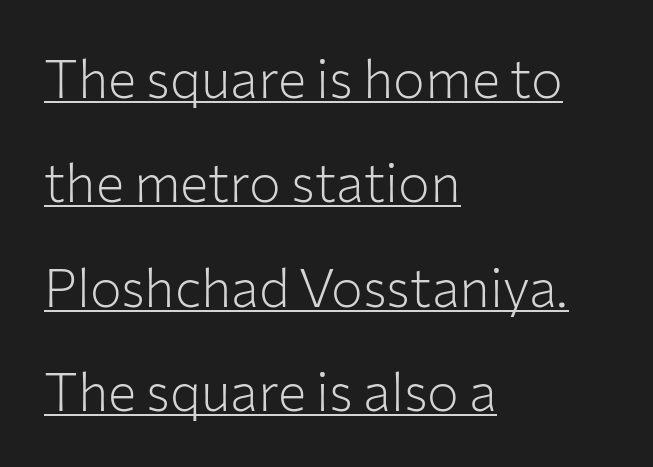
Q: Is the text bold? A: No.
Q: Is the text italic (slanted)? A: No, it is upright.
Q: Is the typeface a serif or a sans-serif typeface? A: Sans-serif.
Q: Is the text underlined? A: Yes.
Q: How is the paragraph aligned? A: Left-aligned.
Q: Is the spacing between letters normal or unusually wide? A: Normal.
Q: Is the spacing between lines tight, normal or loose? A: Loose.
Q: Width (condensed, normal, or wide)? A: Normal.
Q: Stroke contrast? A: Low.
Q: x-height? A: Medium.
Q: Monospaced? A: No.
